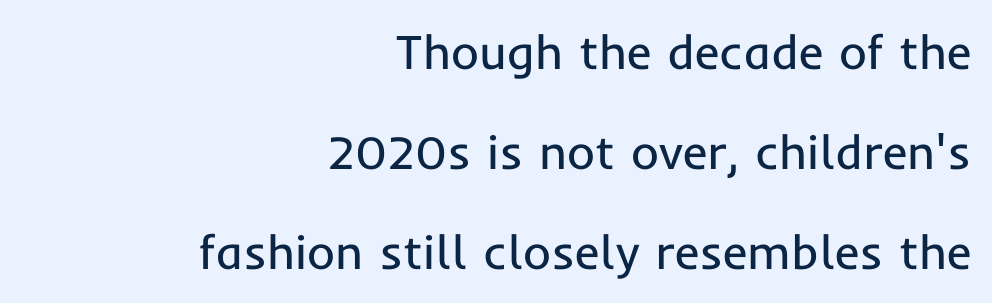
Does the lettering tilt? It doesn't — this is upright. The rendering shows plain stroke endings on the letterforms — a sans-serif design. One-word summary of the alignment: right. Stem width sits at or under what a default text font uses.
